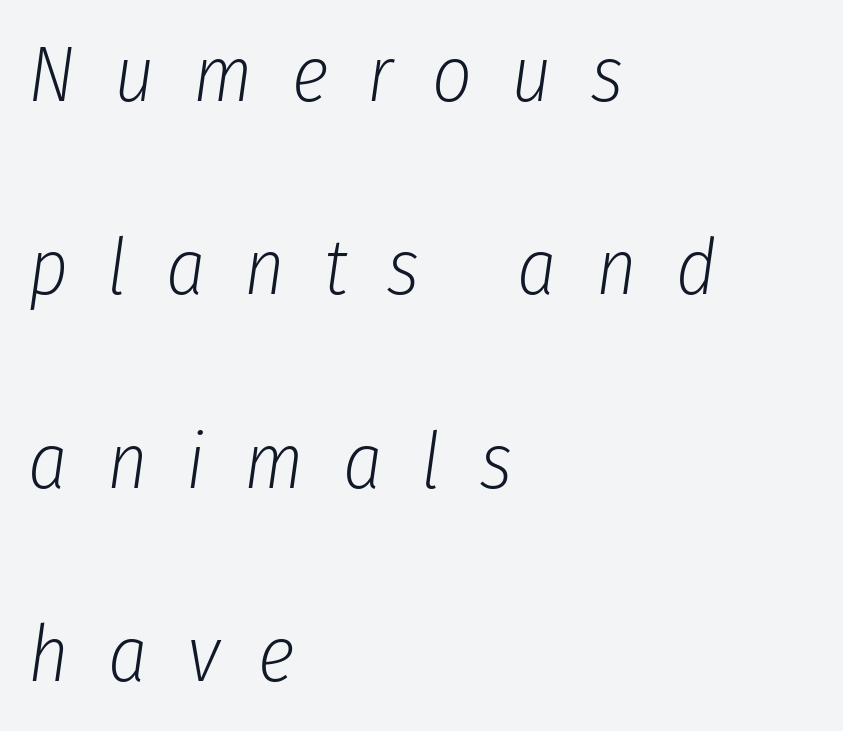
The image shows 78 px light, condensed type, italic (leaning right); set left-aligned, loose line spacing (2.48x), unusually wide letter spacing (+0.5 em), not underlined; low stroke contrast and a medium x-height.
